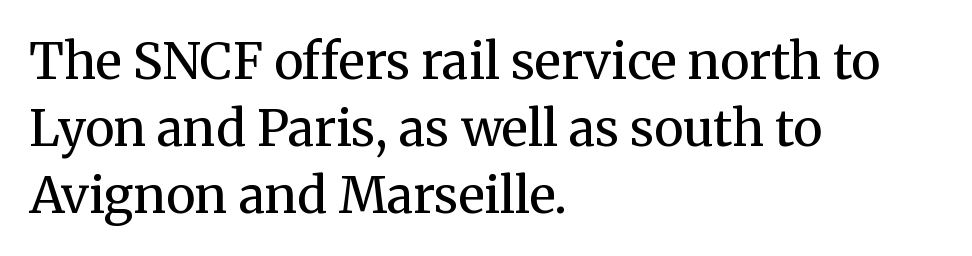
Q: Is the text bold? A: No.
Q: Is the text italic (slanted)? A: No, it is upright.
Q: Is the typeface a serif or a sans-serif typeface? A: Serif.
Q: Is the text underlined? A: No.
Q: How is the paragraph aligned? A: Left-aligned.
Q: Is the spacing between letters normal or unusually wide? A: Normal.
Q: Is the spacing between lines tight, normal or loose? A: Normal.
Q: Width (condensed, normal, or wide)? A: Normal.
Q: Stroke contrast? A: Medium.
Q: x-height? A: Medium.
Q: Monospaced? A: No.
